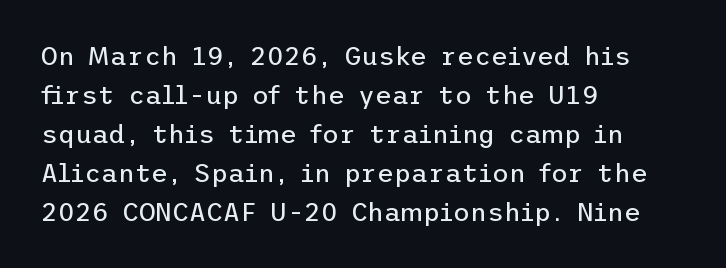
The image shows 26 px text type, upright; set left-aligned, normal line spacing (1.5x), normal letter spacing, not underlined.
